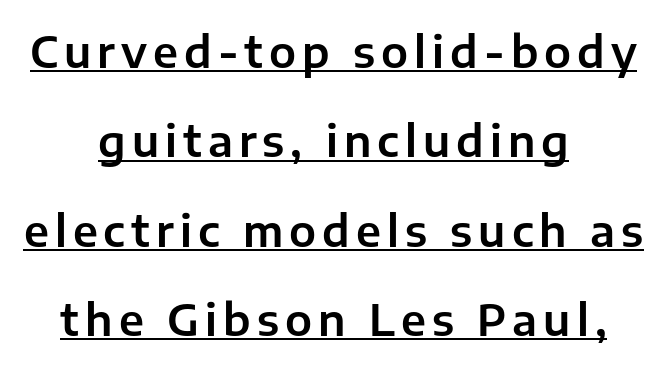
{"serif": "no", "italic": "no", "width": "normal", "stroke_contrast": "low", "x_height": "medium", "monospaced": "no", "underline": "yes", "align": "center", "line_spacing": "loose", "line_spacing_ratio": 2.08, "glyph_px": 43}
